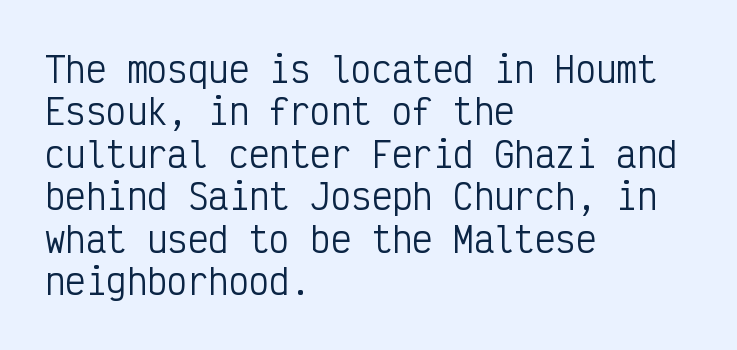
Q: Is the text bold? A: No.
Q: Is the text italic (slanted)? A: No, it is upright.
Q: Is the typeface a serif or a sans-serif typeface? A: Sans-serif.
Q: Is the text underlined? A: No.
Q: How is the paragraph aligned? A: Left-aligned.
Q: Is the spacing between letters normal or unusually wide? A: Normal.
Q: Is the spacing between lines tight, normal or loose? A: Normal.
Q: Width (condensed, normal, or wide)? A: Condensed.
Q: Stroke contrast? A: Low.
Q: x-height? A: Medium.
Q: Monospaced? A: Yes.
